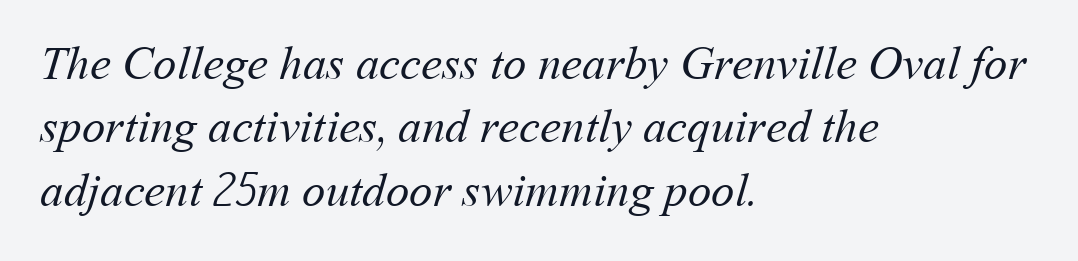
{"bold": "no", "weight": "regular", "width": "normal", "stroke_contrast": "medium", "x_height": "medium", "monospaced": "no", "underline": "no", "align": "left", "line_spacing": "normal", "line_spacing_ratio": 1.35, "letter_spacing": "normal", "letter_spacing_em": 0.0, "glyph_px": 47}
